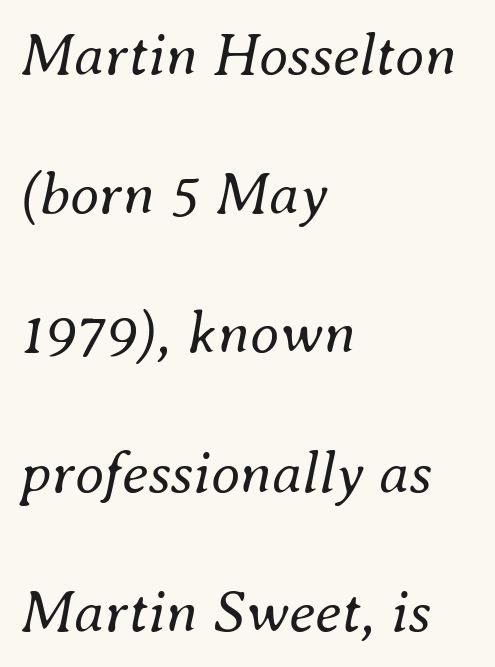
The image shows 60 px regular-weight type, italic (leaning right); set left-aligned, loose line spacing (2.32x), normal letter spacing, not underlined; medium stroke contrast and a small x-height.
